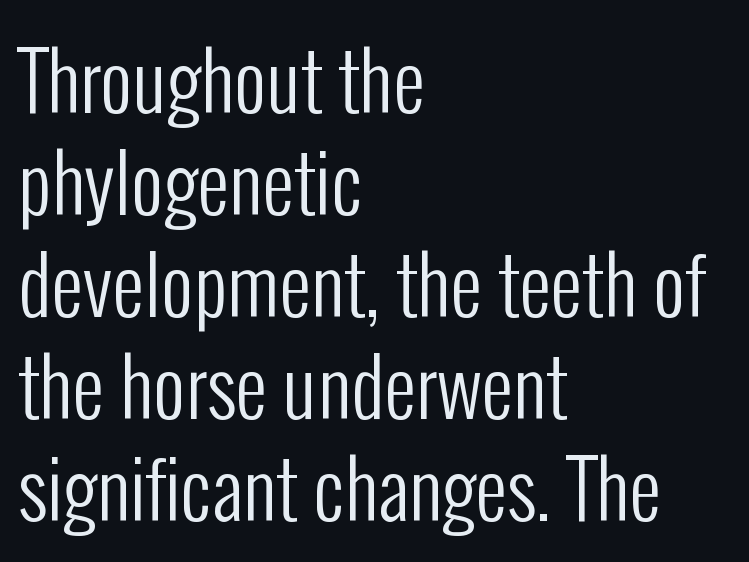
{"serif": "no", "italic": "no", "bold": "no", "weight": "regular", "width": "condensed", "stroke_contrast": "low", "x_height": "medium", "monospaced": "no", "underline": "no", "align": "left", "line_spacing": "normal", "line_spacing_ratio": 1.29, "letter_spacing": "normal", "letter_spacing_em": 0.0, "glyph_px": 79}
